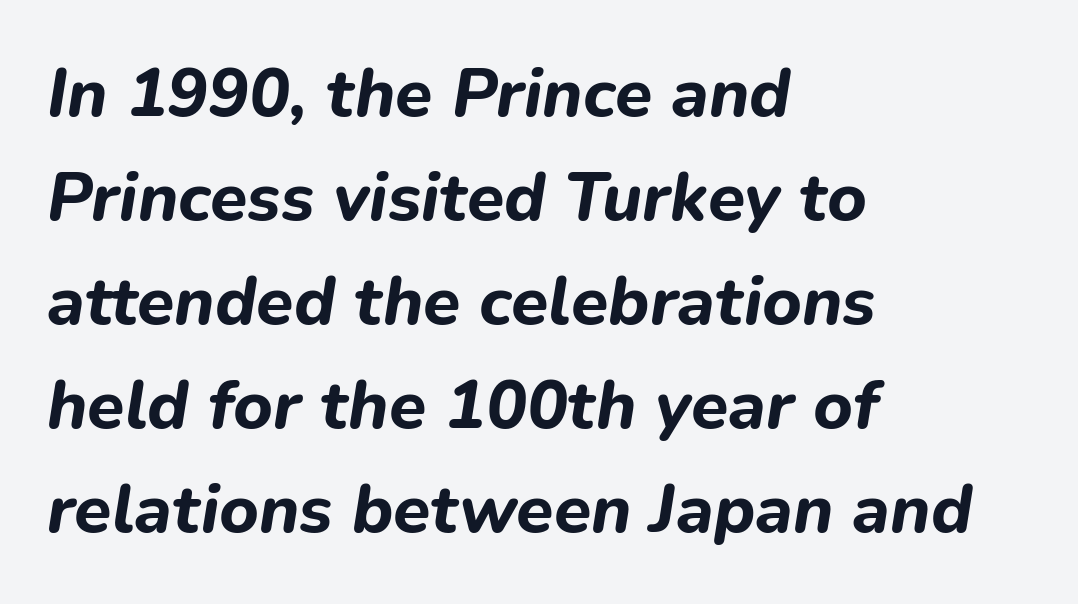
There is no visible air inserted between adjacent glyphs. The foot of each line stays bare and open. Where is the straight margin? On the left. Compared with an ordinary text face, these strokes are far heavier — a full bold.
